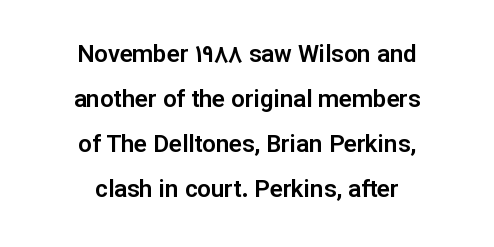
Q: Is the text italic (slanted)? A: No, it is upright.
Q: Is the text underlined? A: No.
Q: How is the paragraph aligned? A: Centered.
Q: Is the spacing between letters normal or unusually wide? A: Normal.
